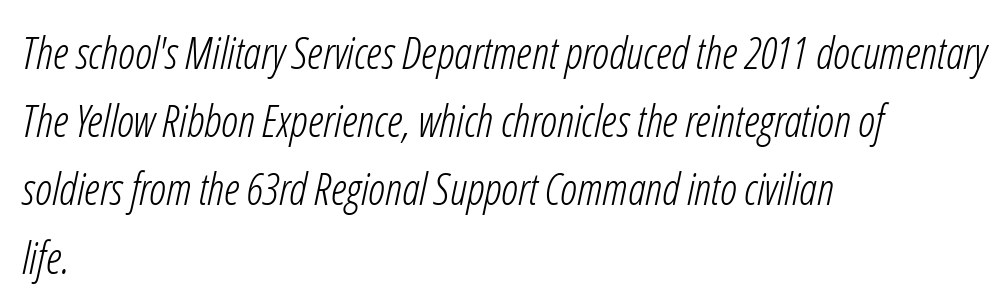
The image shows 44 px light, condensed type, italic (leaning right); set left-aligned, normal line spacing (1.55x), normal letter spacing, not underlined; low stroke contrast and a medium x-height.
